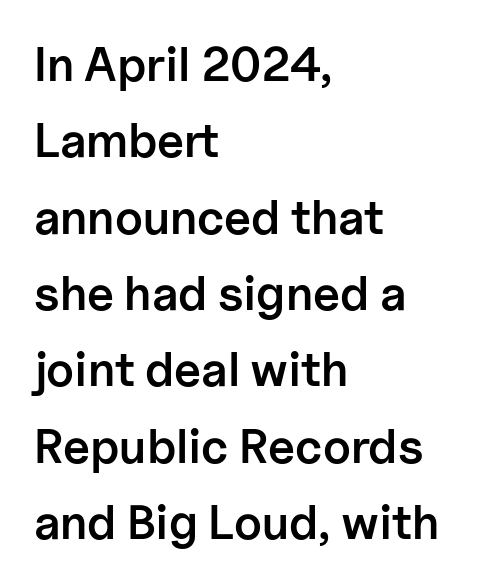
Vertically, the passage feels balanced, rows spaced as you'd expect. Each letter keeps its own natural width here, so spacing adapts to shape. This sample uses a sans-serif face. Caption: standard tracking, unaltered. This rendering features lettering with no underline. You can tell it's not italic because the verticals are truly vertical.
